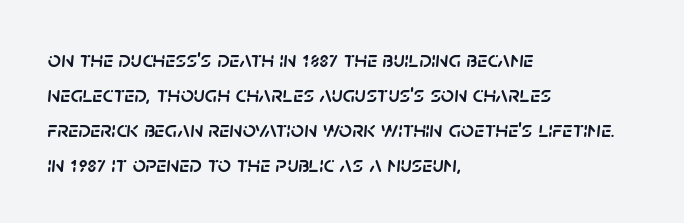
Q: Is the text italic (slanted)? A: Yes, it leans right by about 5 degrees.
Q: Is the text underlined? A: No.
Q: How is the paragraph aligned? A: Left-aligned.
Q: Is the spacing between letters normal or unusually wide? A: Normal.
Q: Is the spacing between lines tight, normal or loose? A: Normal.
